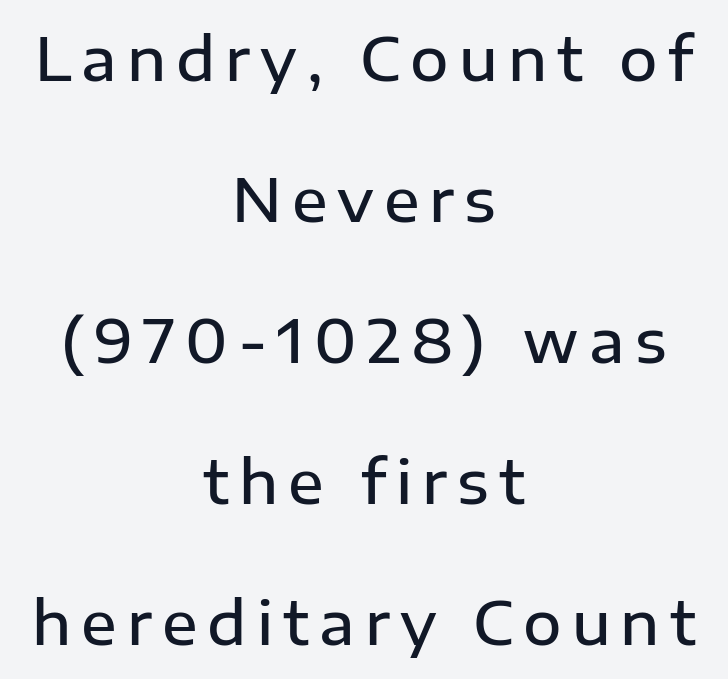
{"serif": "no", "italic": "no", "bold": "semi", "weight": "semibold", "width": "normal", "stroke_contrast": "low", "x_height": "medium", "monospaced": "no", "underline": "no", "align": "center", "line_spacing": "loose", "line_spacing_ratio": 2.39, "glyph_px": 59}
